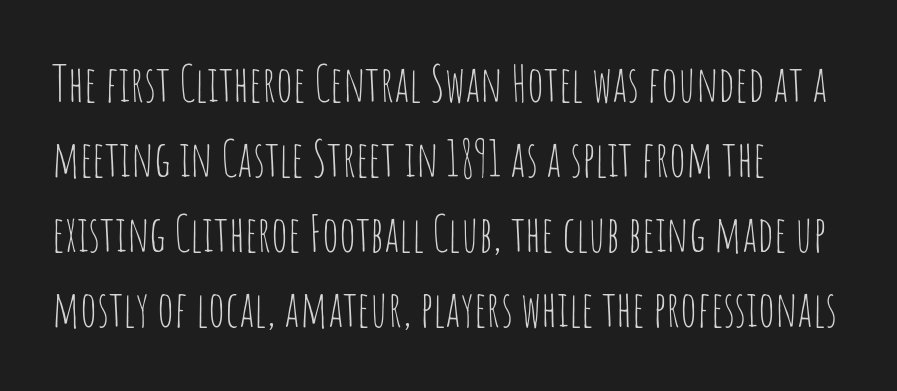
The image shows 49 px thin, condensed sans-serif type, upright; set left-aligned, normal line spacing (1.53x), normal letter spacing, not underlined; low stroke contrast and a large x-height.
